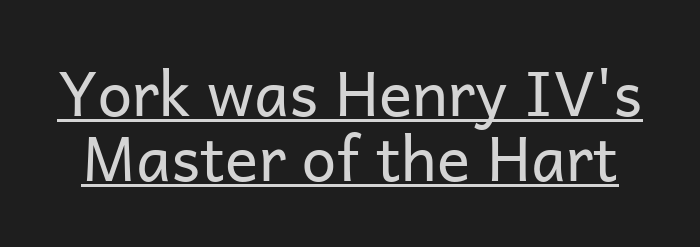
{"serif": "no", "italic": "no", "bold": "no", "weight": "regular", "width": "normal", "stroke_contrast": "low", "x_height": "medium", "monospaced": "no", "underline": "yes", "line_spacing": "tight", "line_spacing_ratio": 1.05, "letter_spacing": "normal", "letter_spacing_em": 0.0, "glyph_px": 62}
